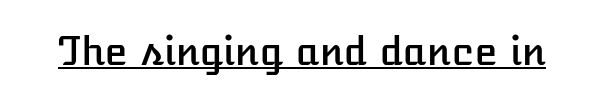
The image shows 38 px text type, upright; set normal letter spacing, underlined; low stroke contrast and a medium x-height.
